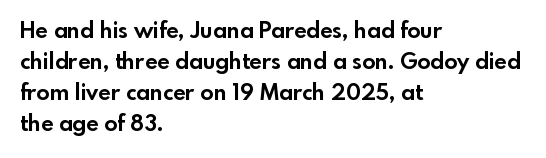
{"italic": "no", "bold": "yes", "underline": "no", "align": "left", "line_spacing": "normal", "line_spacing_ratio": 1.41, "letter_spacing": "normal", "letter_spacing_em": 0.0, "glyph_px": 22}
